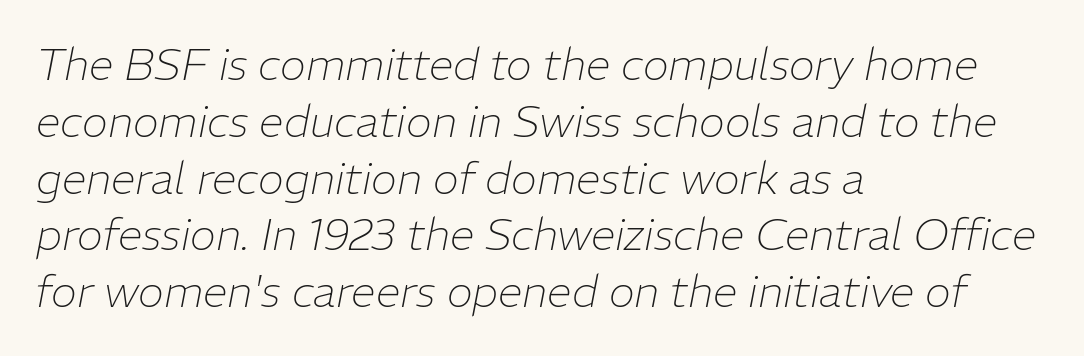
Q: Is the text bold? A: No.
Q: Is the text italic (slanted)? A: Yes, it leans right by about 11 degrees.
Q: Is the text underlined? A: No.
Q: How is the paragraph aligned? A: Left-aligned.
Q: Is the spacing between letters normal or unusually wide? A: Normal.
Q: Is the spacing between lines tight, normal or loose? A: Normal.
Q: Width (condensed, normal, or wide)? A: Normal.
Q: Stroke contrast? A: Low.
Q: x-height? A: Medium.
Q: Monospaced? A: No.
